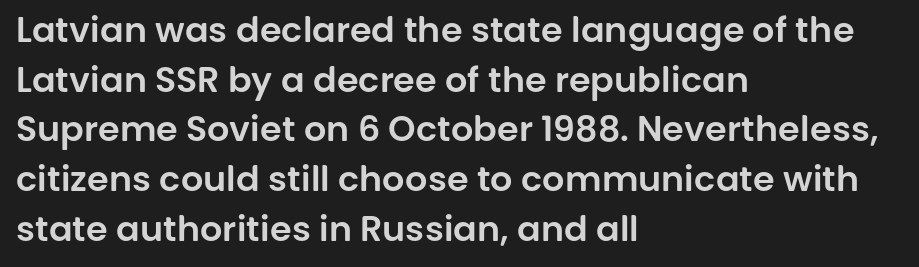
{"serif": "no", "italic": "no", "width": "normal", "stroke_contrast": "low", "x_height": "large", "monospaced": "no", "underline": "no", "align": "left", "line_spacing": "normal", "line_spacing_ratio": 1.42, "letter_spacing": "normal", "letter_spacing_em": 0.0, "glyph_px": 35}
